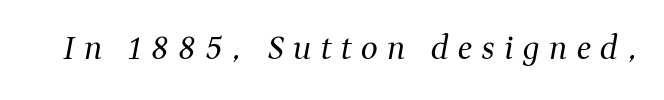
Q: Is the text bold? A: No.
Q: Is the text italic (slanted)? A: Yes, it leans right by about 11 degrees.
Q: Is the typeface a serif or a sans-serif typeface? A: Serif.
Q: Is the text underlined? A: No.
Q: Is the spacing between letters normal or unusually wide? A: Unusually wide.
Q: Width (condensed, normal, or wide)? A: Normal.
Q: Stroke contrast? A: Medium.
Q: x-height? A: Medium.
Q: Monospaced? A: No.
